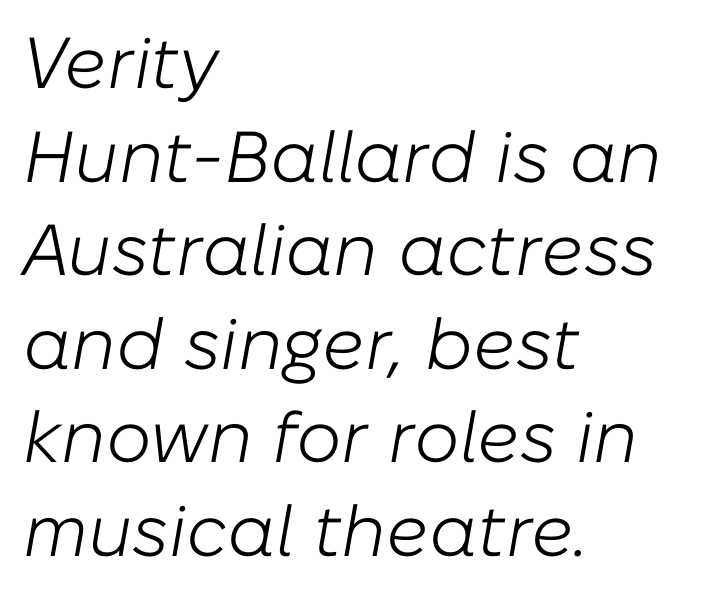
Q: Is the text bold? A: No.
Q: Is the text italic (slanted)? A: Yes, it leans right by about 10 degrees.
Q: Is the text underlined? A: No.
Q: How is the paragraph aligned? A: Left-aligned.
Q: Is the spacing between letters normal or unusually wide? A: Normal.
Q: Is the spacing between lines tight, normal or loose? A: Normal.
Q: Width (condensed, normal, or wide)? A: Normal.
Q: Stroke contrast? A: Low.
Q: x-height? A: Medium.
Q: Monospaced? A: No.
